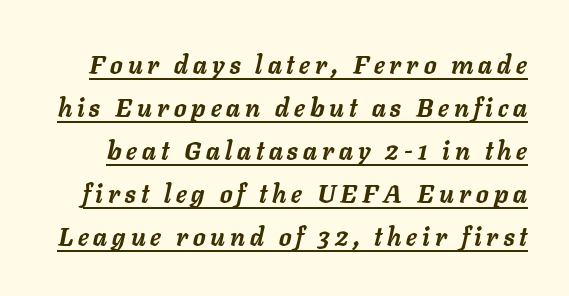
The image shows 25 px bold type, italic (leaning right); set line spacing 1.72x, unusually wide letter spacing (+0.2 em), underlined.
